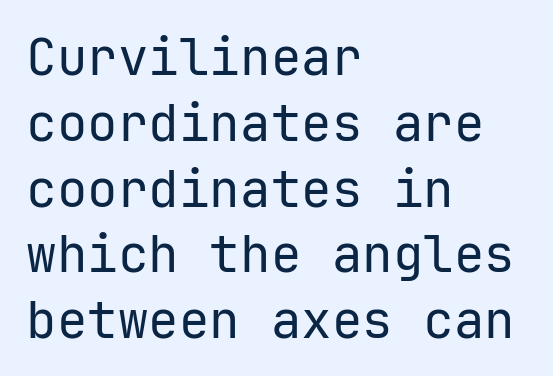
{"serif": "no", "italic": "no", "bold": "no", "weight": "regular", "width": "normal", "stroke_contrast": "low", "x_height": "medium", "underline": "no", "align": "left", "line_spacing": "normal", "line_spacing_ratio": 1.29, "letter_spacing": "normal", "letter_spacing_em": 0.0, "glyph_px": 51}
